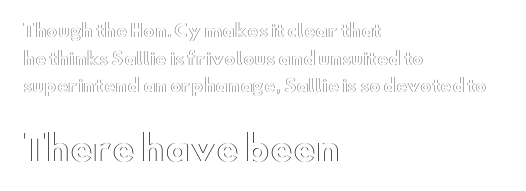
The image shows 34 px wide type, upright; set left-aligned, normal line spacing (1.62x), normal letter spacing, not underlined; the second (bottom) block is 2.0x larger; a small x-height.
